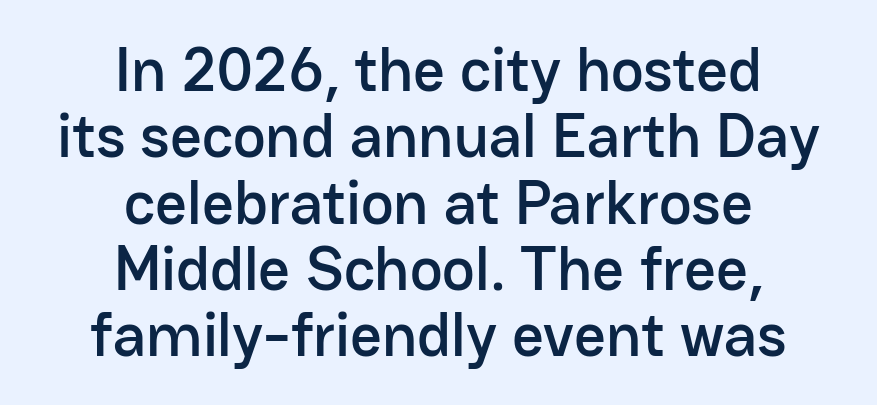
Q: Is the text italic (slanted)? A: No, it is upright.
Q: Is the typeface a serif or a sans-serif typeface? A: Sans-serif.
Q: Is the text underlined? A: No.
Q: How is the paragraph aligned? A: Centered.
Q: Is the spacing between letters normal or unusually wide? A: Normal.
Q: Is the spacing between lines tight, normal or loose? A: Tight.
Q: Width (condensed, normal, or wide)? A: Normal.
Q: Stroke contrast? A: Low.
Q: x-height? A: Medium.
Q: Monospaced? A: No.
